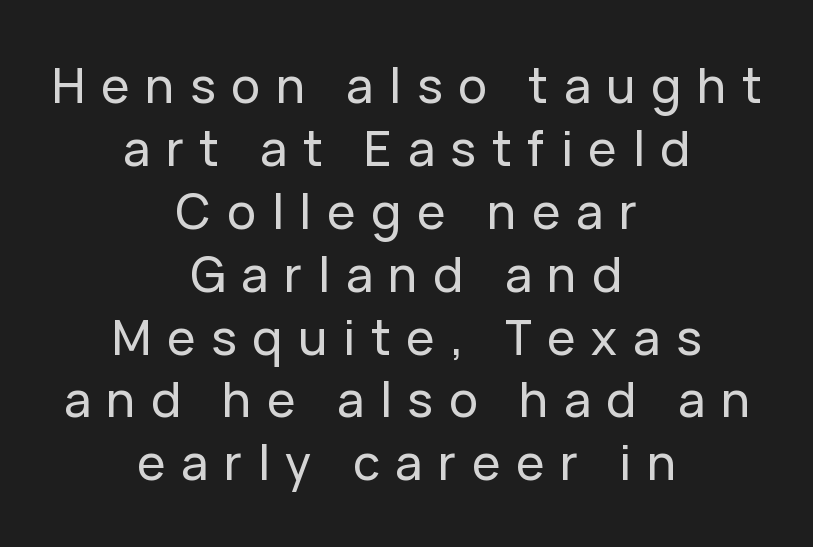
A sans-serif font was chosen for this passage. Anything drawn beneath the words? Only blank space. One-word summary of the alignment: center. The gaps between neighbouring characters are conspicuously large. It's the straight-up-and-down kind of type.
